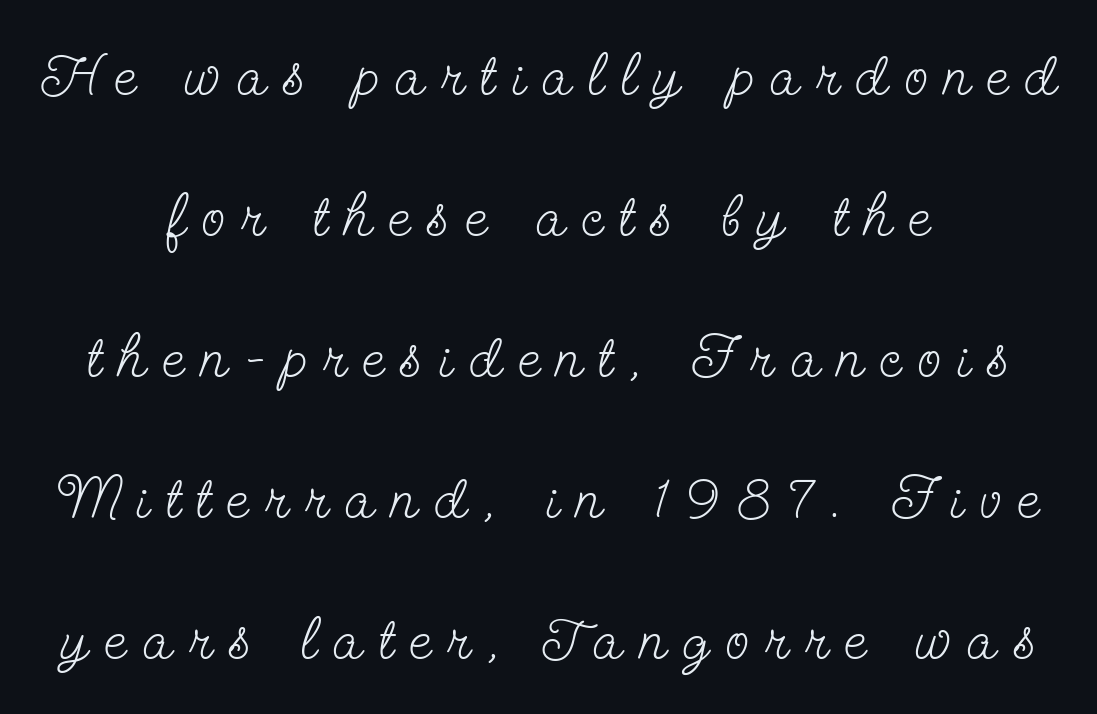
The image shows 61 px light, condensed serif type; set centered, loose line spacing (2.31x), unusually wide letter spacing (+0.28 em), not underlined; low stroke contrast and a small x-height.
